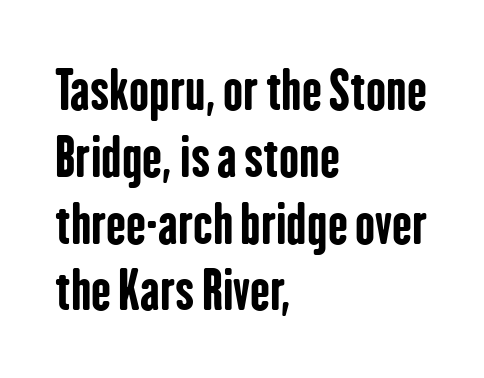
Q: Is the text bold? A: Yes.
Q: Is the text italic (slanted)? A: No, it is upright.
Q: Is the typeface a serif or a sans-serif typeface? A: Sans-serif.
Q: Is the text underlined? A: No.
Q: How is the paragraph aligned? A: Left-aligned.
Q: Is the spacing between letters normal or unusually wide? A: Normal.
Q: Is the spacing between lines tight, normal or loose? A: Normal.
Q: Width (condensed, normal, or wide)? A: Condensed.
Q: Stroke contrast? A: Low.
Q: x-height? A: Medium.
Q: Monospaced? A: No.
